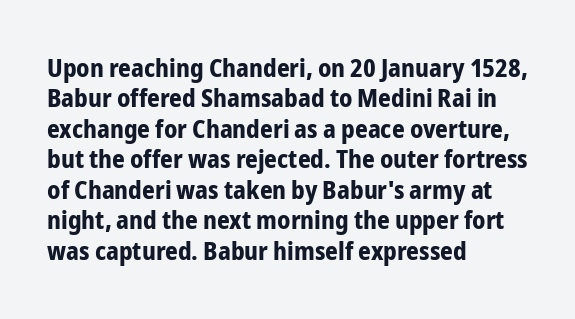
Each line starts at the same left margin while the right side varies. Words appear dense and cohesive because spacing is normal. What weight is shown? A full bold with thick strokes. Nope, not italic — everything's standing straight.
